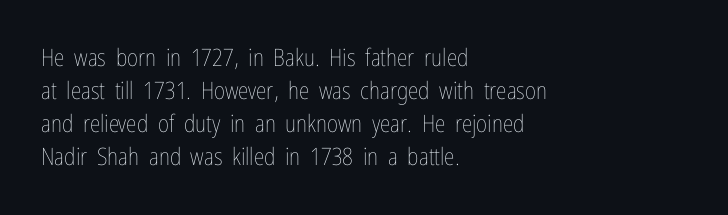
Q: Is the text bold? A: No.
Q: Is the text italic (slanted)? A: No, it is upright.
Q: Is the text underlined? A: No.
Q: How is the paragraph aligned? A: Left-aligned.
Q: Is the spacing between letters normal or unusually wide? A: Normal.
Q: Is the spacing between lines tight, normal or loose? A: Normal.
